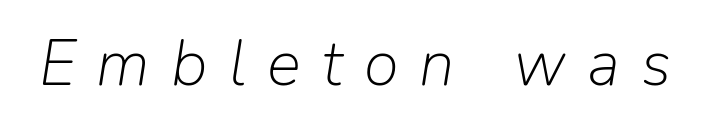
Q: Is the text bold? A: No.
Q: Is the text italic (slanted)? A: Yes, it leans right by about 9 degrees.
Q: Is the text underlined? A: No.
Q: Is the spacing between letters normal or unusually wide? A: Unusually wide.
Q: Width (condensed, normal, or wide)? A: Normal.
Q: Stroke contrast? A: Low.
Q: x-height? A: Medium.
Q: Monospaced? A: No.
